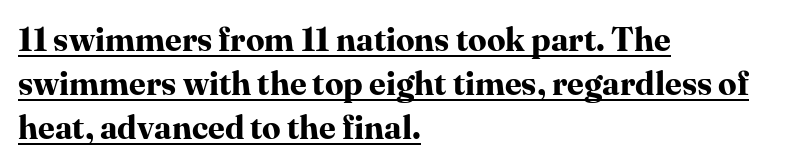
Q: Is the text bold? A: Yes.
Q: Is the text italic (slanted)? A: No, it is upright.
Q: Is the typeface a serif or a sans-serif typeface? A: Serif.
Q: Is the text underlined? A: Yes.
Q: How is the paragraph aligned? A: Left-aligned.
Q: Is the spacing between letters normal or unusually wide? A: Normal.
Q: Is the spacing between lines tight, normal or loose? A: Normal.
Q: Width (condensed, normal, or wide)? A: Normal.
Q: Stroke contrast? A: High.
Q: x-height? A: Medium.
Q: Monospaced? A: No.
